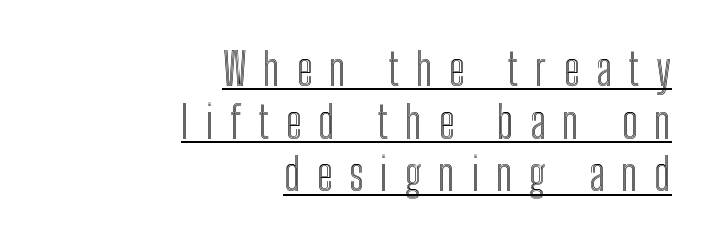
The image shows 45 px condensed type, upright; set right-aligned, line spacing 1.17x, unusually wide letter spacing (+0.37 em), underlined; a medium x-height.
